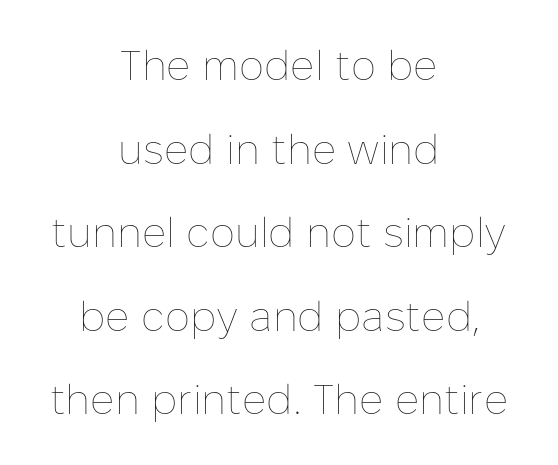
{"italic": "no", "bold": "no", "weight": "thin", "width": "normal", "stroke_contrast": "low", "x_height": "medium", "monospaced": "no", "underline": "no", "align": "center", "line_spacing": "loose", "line_spacing_ratio": 1.99, "letter_spacing": "normal", "letter_spacing_em": 0.0, "glyph_px": 42}
